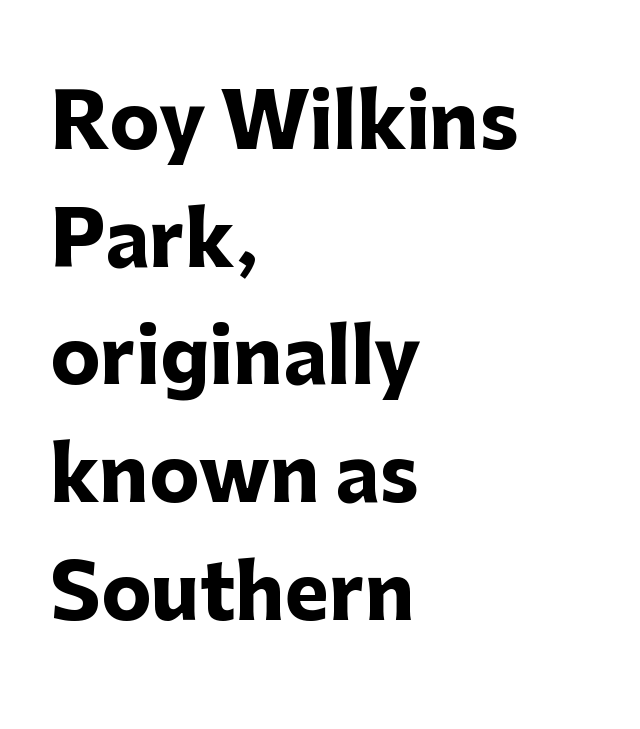
The letters stand upright; this is a roman face. Vertical spacing — default. Descenders hang freely into open space. The type family on display is of the sans-serif kind. Looks like regular typesetting: each glyph gets only the width it needs. Observe the ordinary spacing: letters are neighbours, not strangers.
